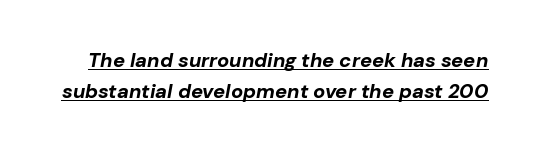
{"italic": "yes", "lean": "right", "slant_degrees": 10, "bold": "yes", "underline": "yes", "line_spacing": "normal", "line_spacing_ratio": 1.57, "letter_spacing": "normal", "letter_spacing_em": 0.0, "glyph_px": 20}
